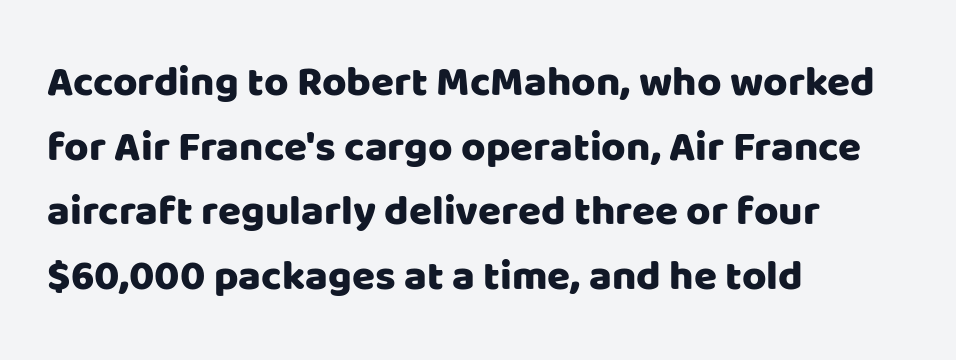
The face used here is rendered with its standard letterfit. Varying glyph widths throughout — classic text-font behaviour. The foot of each line stays bare and open. These lines are set flush left with a ragged right edge. The axis of the letterforms is exactly vertical. The rows are spaced the way most documents space them.
